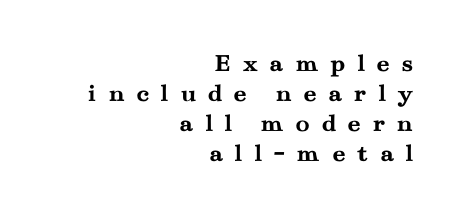
The image shows 26 px bold type, upright; set right-aligned, line spacing 1.16x, unusually wide letter spacing (+0.44 em), not underlined.
